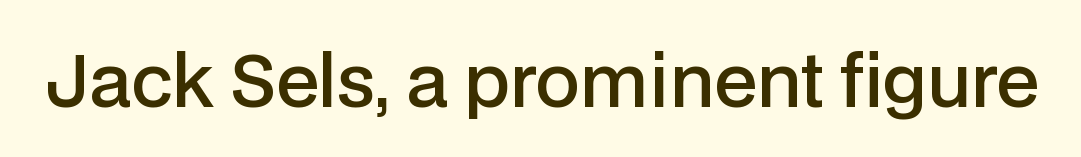
{"serif": "no", "italic": "no", "bold": "semi", "weight": "semibold", "width": "normal", "stroke_contrast": "low", "x_height": "medium", "monospaced": "no", "underline": "no", "letter_spacing": "normal", "letter_spacing_em": 0.0, "glyph_px": 71}
